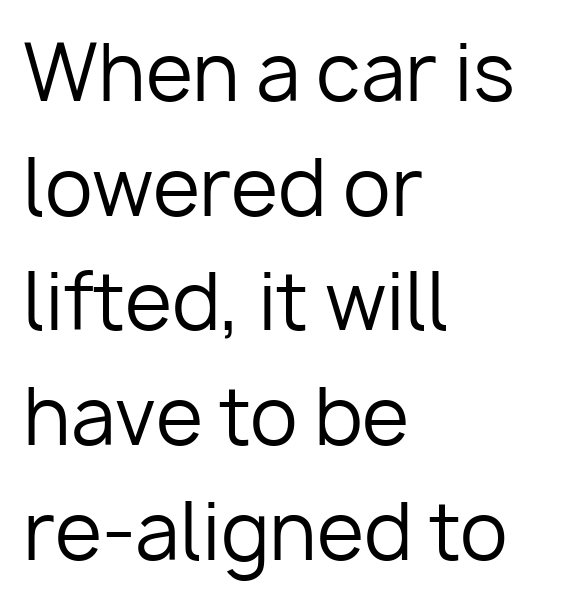
{"serif": "no", "italic": "no", "bold": "no", "weight": "regular", "width": "normal", "stroke_contrast": "low", "x_height": "medium", "monospaced": "no", "underline": "no", "align": "left", "line_spacing": "normal", "line_spacing_ratio": 1.49, "letter_spacing": "normal", "letter_spacing_em": 0.0, "glyph_px": 77}
